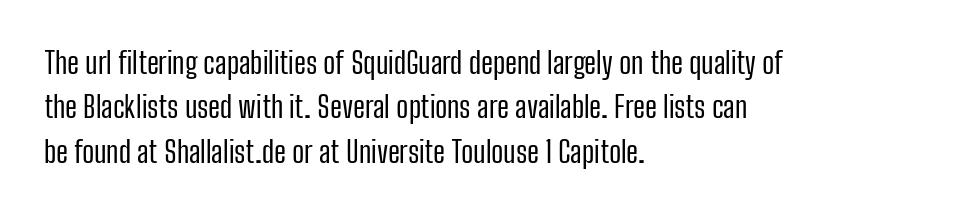
Q: Is the text bold? A: No.
Q: Is the text italic (slanted)? A: No, it is upright.
Q: Is the typeface a serif or a sans-serif typeface? A: Sans-serif.
Q: Is the text underlined? A: No.
Q: How is the paragraph aligned? A: Left-aligned.
Q: Is the spacing between letters normal or unusually wide? A: Normal.
Q: Is the spacing between lines tight, normal or loose? A: Normal.
Q: Width (condensed, normal, or wide)? A: Condensed.
Q: Stroke contrast? A: Low.
Q: x-height? A: Medium.
Q: Monospaced? A: No.
